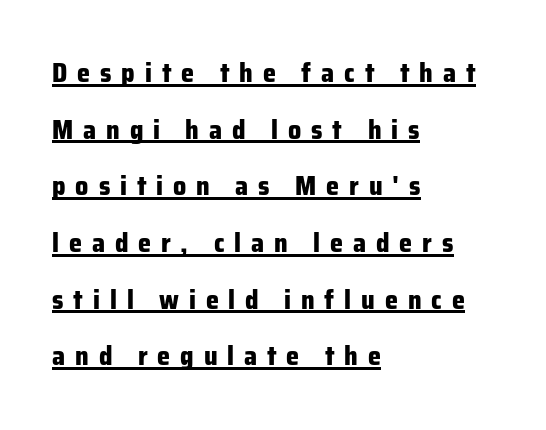
{"italic": "no", "bold": "yes", "underline": "yes", "align": "left", "line_spacing": "loose", "line_spacing_ratio": 2.18, "letter_spacing": "wide", "letter_spacing_em": 0.38, "glyph_px": 26}
